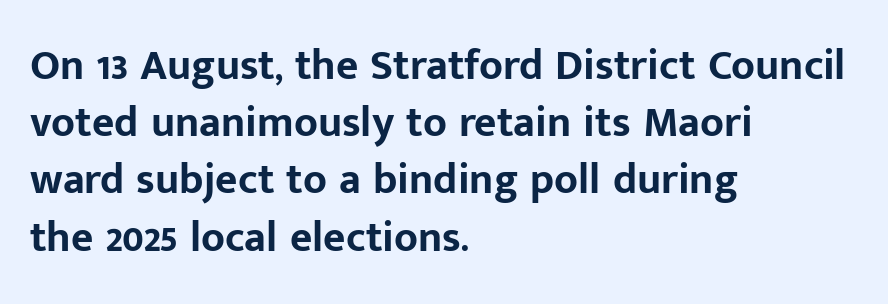
The rag falls on the right side of this text block. There is no visible air inserted between adjacent glyphs. This is the regular roman posture of the typeface. Varying glyph widths throughout — classic text-font behaviour.
